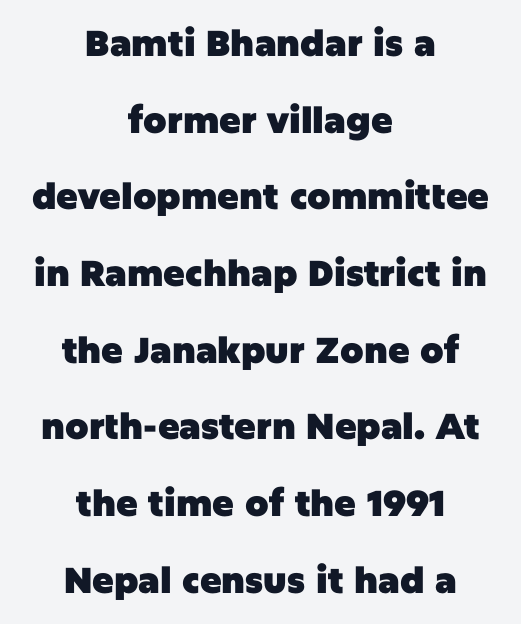
The glyphs have the mass of a bold cut. Caption: standard tracking, unaltered. This sample uses an upright cut, with every glyph sitting square on the baseline. Descender tails drop into unmarked territory. Unlike a traditional serif, this face leaves its strokes unadorned. Looks like regular typesetting: each glyph gets only the width it needs.
